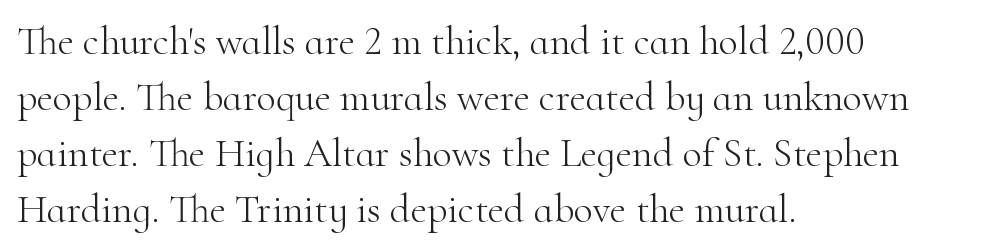
The image shows 40 px light serif type, upright; set left-aligned, normal line spacing (1.4x), normal letter spacing, not underlined; high stroke contrast and a small x-height.
